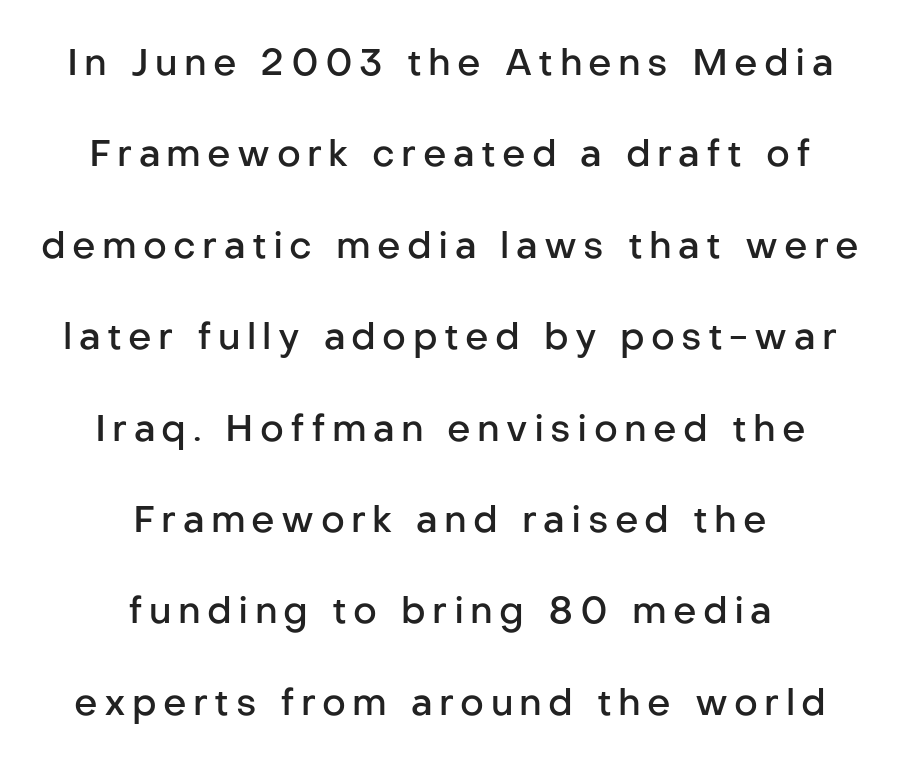
{"serif": "no", "italic": "no", "bold": "semi", "weight": "semibold", "width": "normal", "stroke_contrast": "low", "x_height": "medium", "monospaced": "no", "underline": "no", "align": "center", "line_spacing": "loose", "line_spacing_ratio": 2.47, "glyph_px": 37}
